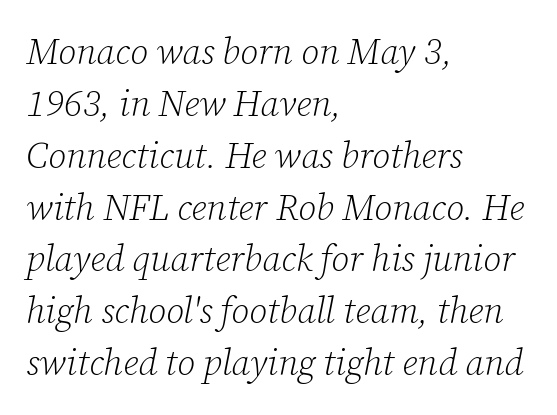
Decoration check: the copy has no underline. Between one letter and the next there's only the usual sliver of space. Casual observation: everything's shoved over to the left. The lettering tilts uniformly, giving the passage an italic look.
